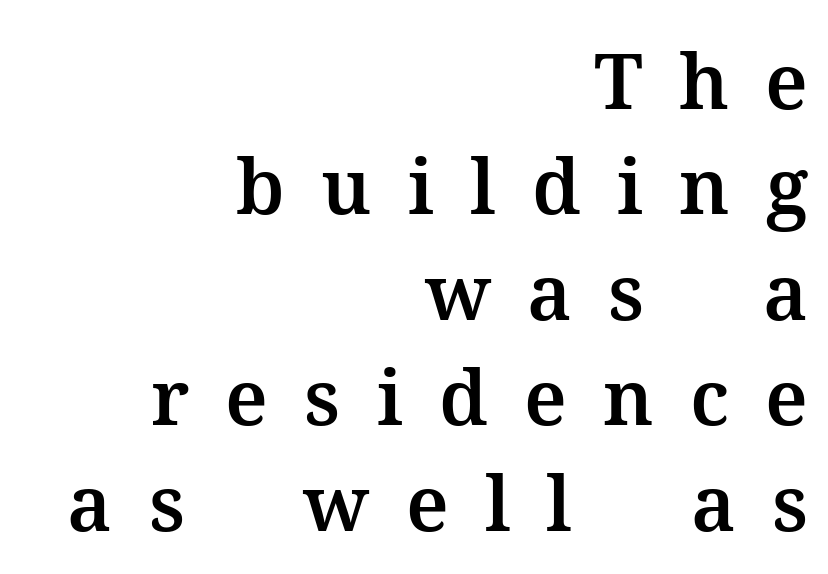
Observe the wide spacing: letters keep a clear distance from each other. You can tell from the footed stems that serif type was used. The letters advance in unequal steps, a hallmark of proportional type. No italicization has been applied; the sample stays upright.
